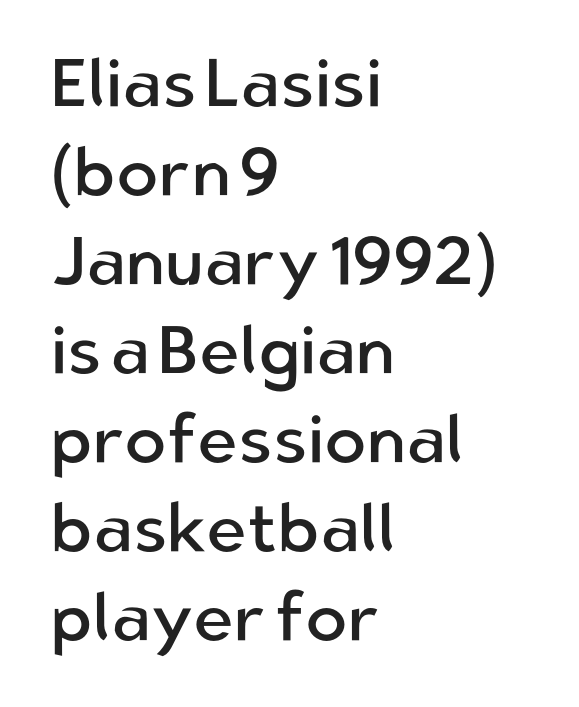
{"serif": "no", "italic": "no", "bold": "no", "weight": "regular", "width": "normal", "stroke_contrast": "low", "x_height": "medium", "monospaced": "no", "underline": "no", "align": "left", "line_spacing": "normal", "line_spacing_ratio": 1.29, "letter_spacing": "normal", "letter_spacing_em": 0.0, "glyph_px": 69}
